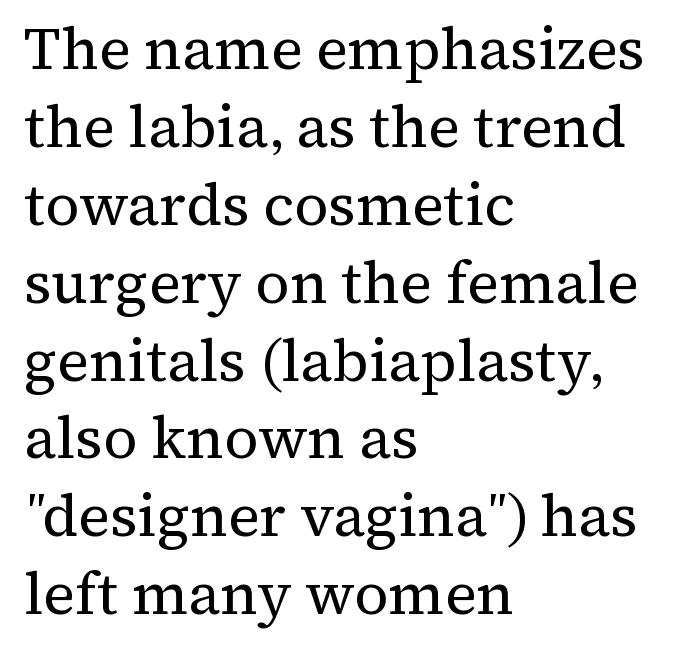
{"serif": "yes", "italic": "no", "bold": "no", "weight": "regular", "width": "normal", "stroke_contrast": "medium", "x_height": "medium", "monospaced": "no", "underline": "no", "align": "left", "line_spacing": "normal", "line_spacing_ratio": 1.32, "letter_spacing": "normal", "letter_spacing_em": 0.0, "glyph_px": 59}
